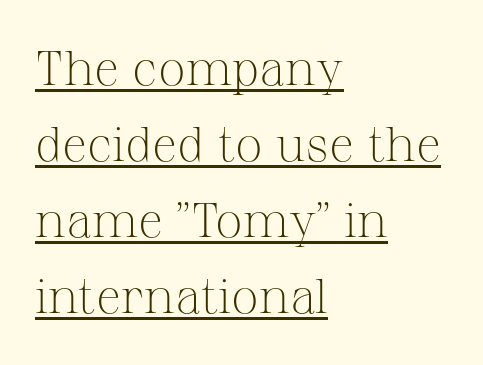
{"serif": "yes", "italic": "no", "bold": "no", "weight": "light", "width": "normal", "stroke_contrast": "medium", "x_height": "medium", "monospaced": "no", "underline": "yes", "align": "left", "line_spacing": "normal", "line_spacing_ratio": 1.55, "letter_spacing": "normal", "letter_spacing_em": 0.0, "glyph_px": 49}
